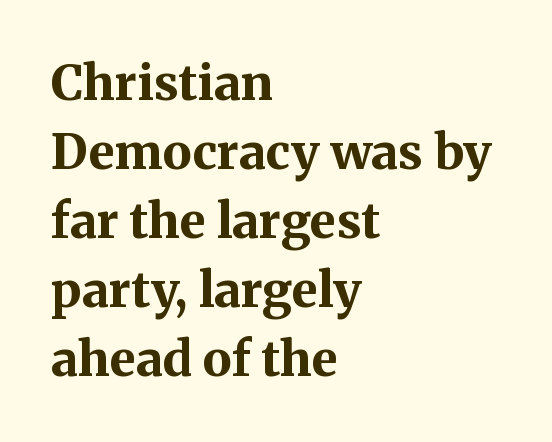
Honestly, the row spacing looks completely unremarkable. I'd call this a serif setting — the letters wear small feet. Nothing unusual about the tracking: characters are spaced as the font intends. Any mark beneath the type? The region is blank. This sample has the flowing, uneven cadence of proportional lettering. Pretty heavy lettering here — definitely bold.
